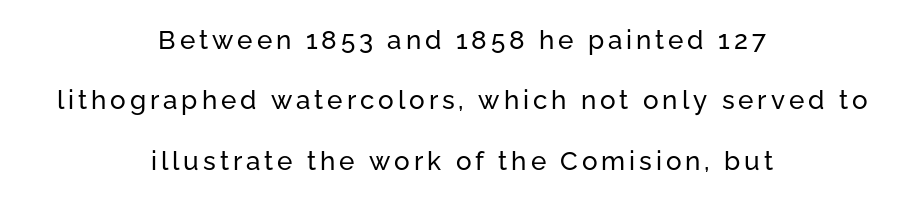
In terms of posture, this sample is upright. A clean baseline with only descenders dipping below it. Reading down the column, the eye jumps a long way to each next line. Short and long lines alike share a common midpoint.
